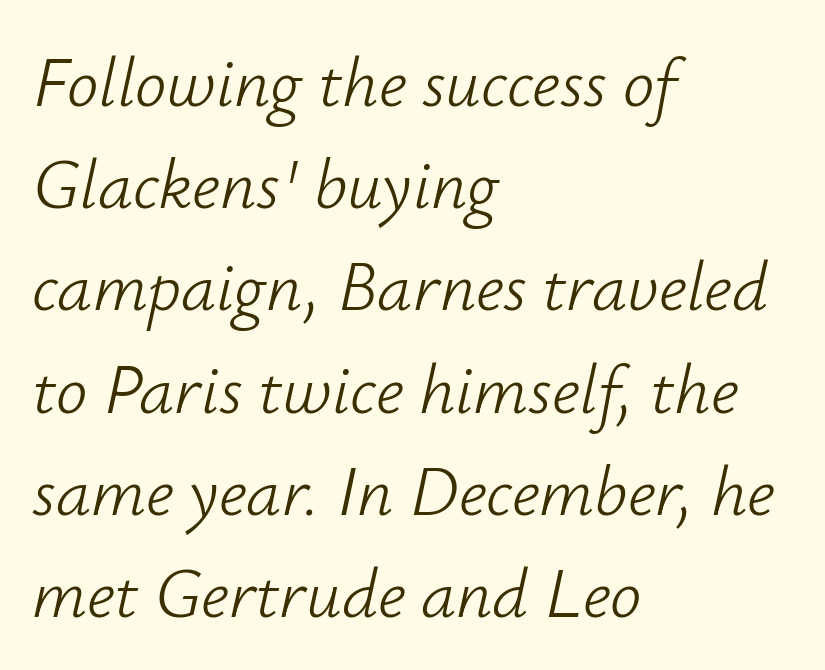
{"italic": "yes", "lean": "right", "slant_degrees": 12, "bold": "no", "weight": "light", "width": "normal", "stroke_contrast": "low", "x_height": "small", "monospaced": "no", "underline": "no", "align": "left", "line_spacing": "normal", "line_spacing_ratio": 1.46, "letter_spacing": "normal", "letter_spacing_em": 0.0, "glyph_px": 70}
